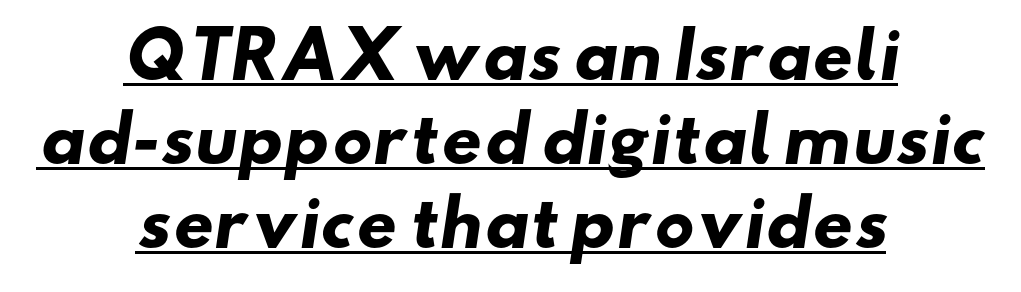
The image shows 63 px heavy, wide sans-serif type; set centered, normal line spacing (1.33x), normal letter spacing, underlined; low stroke contrast and a small x-height.
